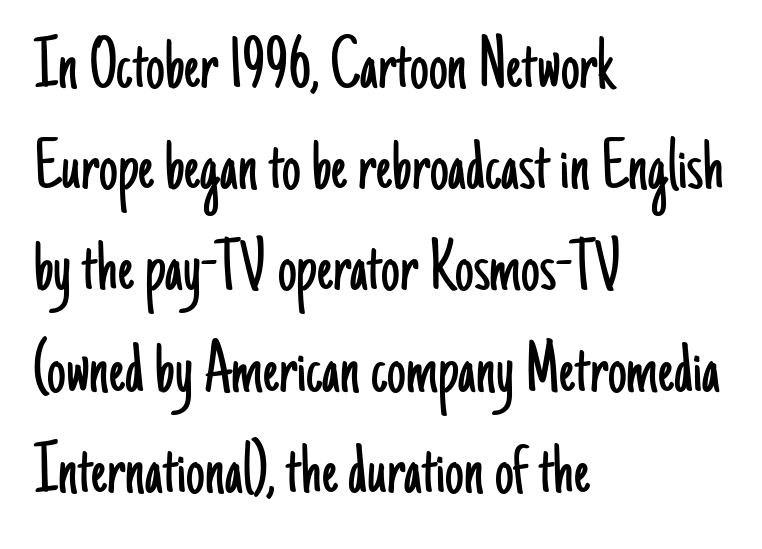
Q: Is the text bold? A: No.
Q: Is the text italic (slanted)? A: No, it is upright.
Q: Is the typeface a serif or a sans-serif typeface? A: Sans-serif.
Q: Is the text underlined? A: No.
Q: How is the paragraph aligned? A: Left-aligned.
Q: Is the spacing between letters normal or unusually wide? A: Normal.
Q: Is the spacing between lines tight, normal or loose? A: Normal.
Q: Width (condensed, normal, or wide)? A: Condensed.
Q: Stroke contrast? A: Low.
Q: x-height? A: Small.
Q: Monospaced? A: No.
